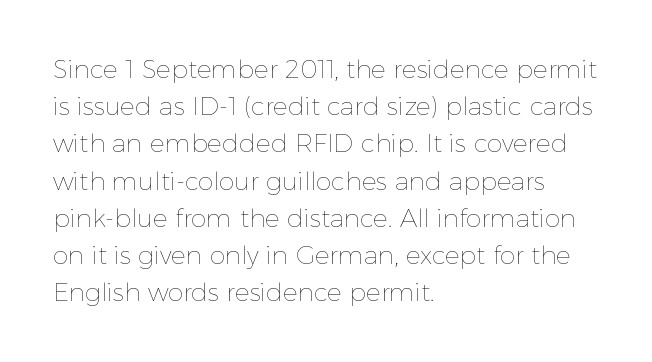
Each new line begins a customary step beneath the previous one. In CSS terms this would be text-align: left. Every character sits straight up, as roman type does. Inter-character spacing is left at the font's built-in metrics.
